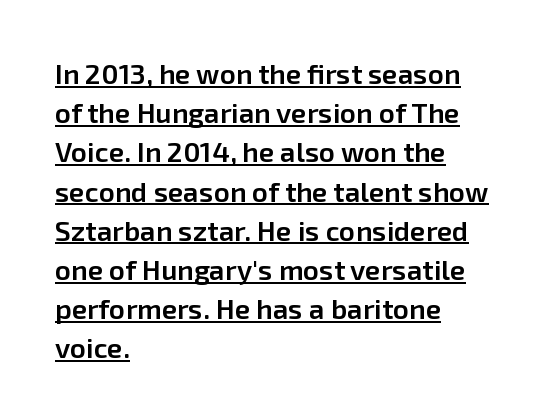
Q: Is the text bold? A: Semi-bold.
Q: Is the text italic (slanted)? A: No, it is upright.
Q: Is the typeface a serif or a sans-serif typeface? A: Sans-serif.
Q: Is the text underlined? A: Yes.
Q: How is the paragraph aligned? A: Left-aligned.
Q: Is the spacing between letters normal or unusually wide? A: Normal.
Q: Is the spacing between lines tight, normal or loose? A: Normal.
Q: Width (condensed, normal, or wide)? A: Normal.
Q: Stroke contrast? A: Low.
Q: x-height? A: Medium.
Q: Monospaced? A: No.
